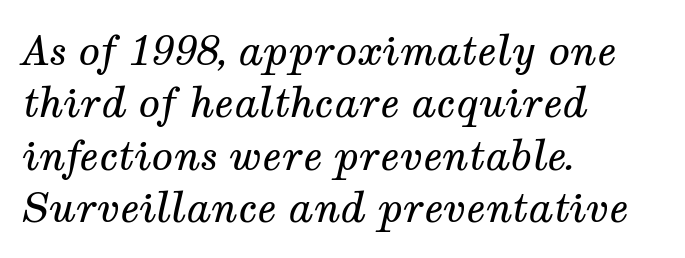
{"serif": "yes", "italic": "yes", "lean": "right", "slant_degrees": 12, "bold": "no", "weight": "regular", "width": "normal", "stroke_contrast": "medium", "x_height": "medium", "monospaced": "no", "underline": "no", "align": "left", "line_spacing": "normal", "line_spacing_ratio": 1.31, "letter_spacing": "normal", "letter_spacing_em": 0.0, "glyph_px": 40}
